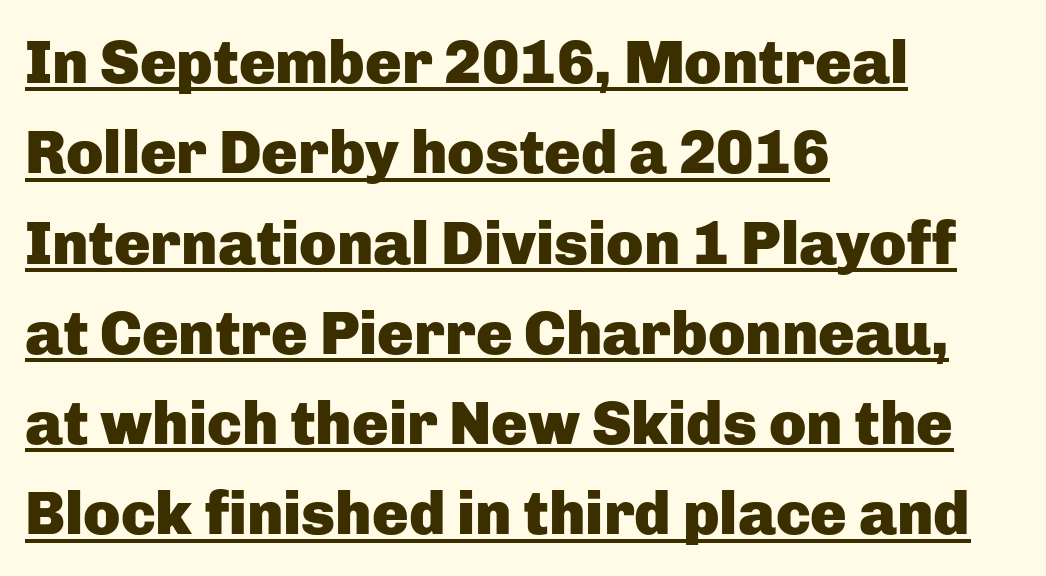
{"serif": "no", "italic": "no", "bold": "yes", "weight": "heavy", "width": "normal", "stroke_contrast": "low", "x_height": "medium", "monospaced": "no", "underline": "yes", "align": "left", "line_spacing": "normal", "line_spacing_ratio": 1.48, "letter_spacing": "normal", "letter_spacing_em": 0.0, "glyph_px": 61}
